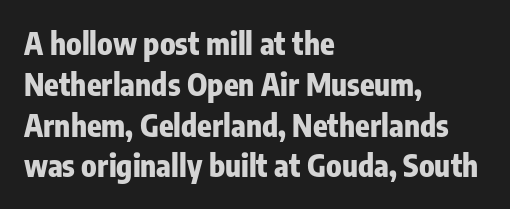
Q: Is the text bold? A: Yes.
Q: Is the text italic (slanted)? A: No, it is upright.
Q: Is the typeface a serif or a sans-serif typeface? A: Sans-serif.
Q: Is the text underlined? A: No.
Q: How is the paragraph aligned? A: Left-aligned.
Q: Is the spacing between letters normal or unusually wide? A: Normal.
Q: Is the spacing between lines tight, normal or loose? A: Normal.
Q: Width (condensed, normal, or wide)? A: Condensed.
Q: Stroke contrast? A: Low.
Q: x-height? A: Medium.
Q: Monospaced? A: No.
